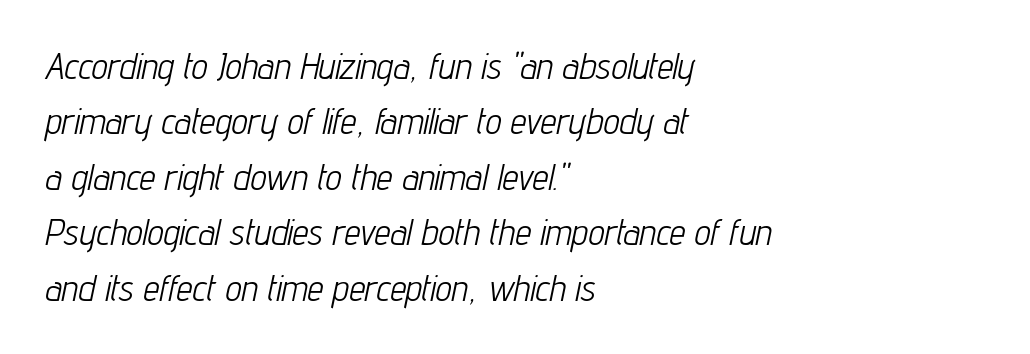
Q: Is the text bold? A: No.
Q: Is the text italic (slanted)? A: Yes, it leans right by about 12 degrees.
Q: Is the text underlined? A: No.
Q: How is the paragraph aligned? A: Left-aligned.
Q: Is the spacing between letters normal or unusually wide? A: Normal.
Q: Is the spacing between lines tight, normal or loose? A: Normal.
Q: Width (condensed, normal, or wide)? A: Condensed.
Q: Stroke contrast? A: Low.
Q: x-height? A: Medium.
Q: Monospaced? A: No.
